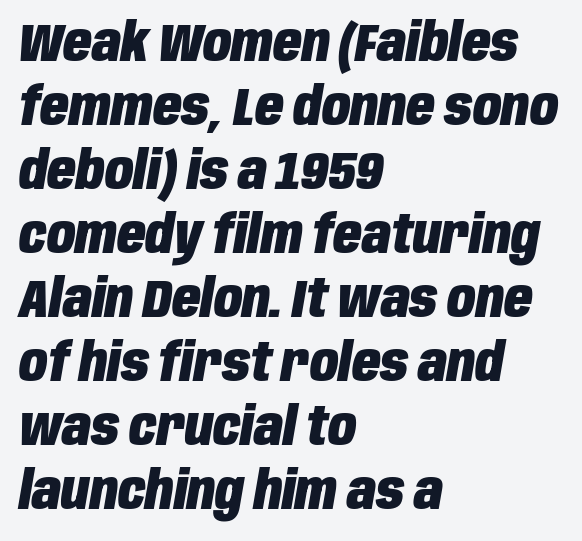
If you drew a line through each stem, it would be angled. Summary of weight: heavy, a full bold. Typeset ragged right — the left edge is the straight one. The string is rendered with underlining switched off. Caption: standard tracking, unaltered.
